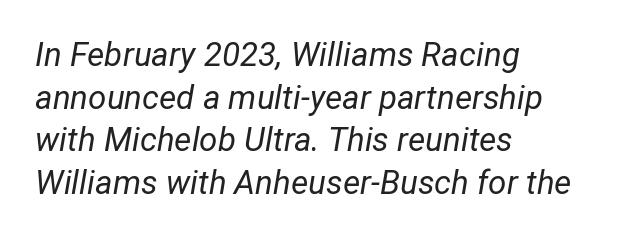
Q: Is the text bold? A: No.
Q: Is the text italic (slanted)? A: Yes, it leans right by about 12 degrees.
Q: Is the text underlined? A: No.
Q: How is the paragraph aligned? A: Left-aligned.
Q: Is the spacing between letters normal or unusually wide? A: Normal.
Q: Is the spacing between lines tight, normal or loose? A: Normal.
Q: Width (condensed, normal, or wide)? A: Normal.
Q: Stroke contrast? A: Low.
Q: x-height? A: Medium.
Q: Monospaced? A: No.
